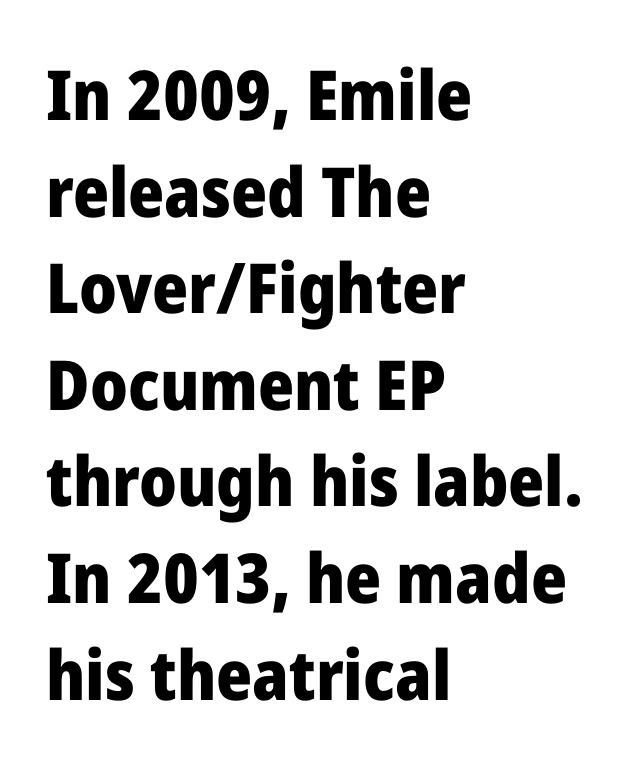
The space between consecutive lines is moderate. Note the varied advance widths — an 'i' is clearly narrower than an 'm'. Underlining? Definitely not there. The letters stand upright; this is a roman face.
